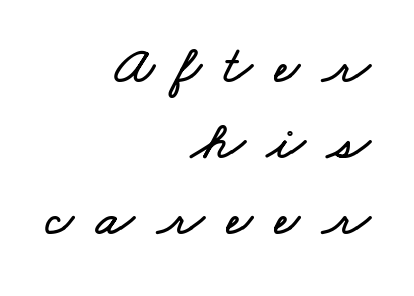
Display-style spreading of the glyphs; the letterfit is very open. Students, observe: this is what conventionally led text looks like. Character widths vary here, with narrow letters taking less room than wide ones. Where is the straight margin? On the right. Descenders are the only things crossing below the line.
